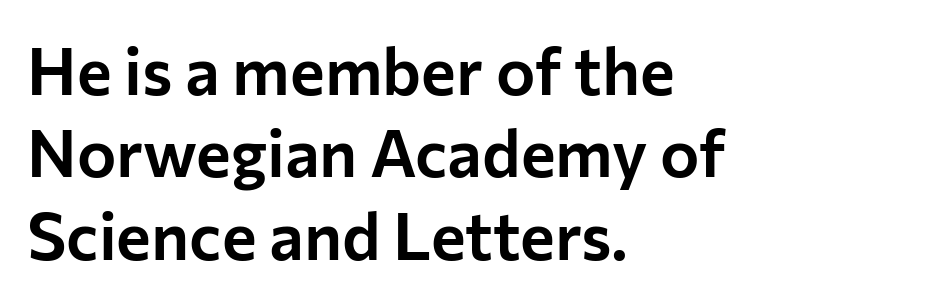
In terms of posture, this sample is upright. Spacing verdict: proportional, widths tailored to each character. Honestly, the row spacing looks completely unremarkable. In terms of letterform style, serifs are entirely absent. These lines keep a tight, regular rhythm from letter to letter.
